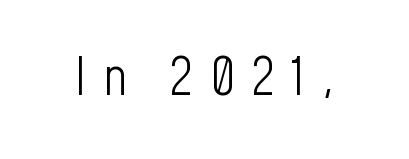
Unmarked baselines from the first word to the last. The weight would be labelled regular, book, light, or lighter still. Do the letters lean? They stand straight. Does extra space separate the letters? Yes, quite a lot of it. The designer went with a sans here, leaving each stem footless. This sample has the flowing, uneven cadence of proportional lettering.
